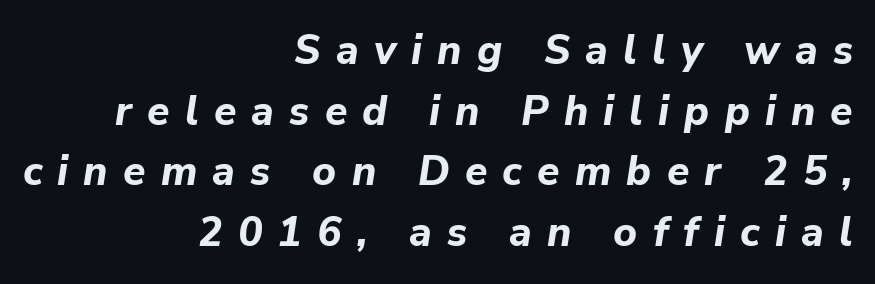
Q: Is the text bold? A: Yes.
Q: Is the text italic (slanted)? A: Yes, it leans right by about 9 degrees.
Q: Is the text underlined? A: No.
Q: How is the paragraph aligned? A: Right-aligned.
Q: Is the spacing between letters normal or unusually wide? A: Unusually wide.
Q: Is the spacing between lines tight, normal or loose? A: Normal.
Q: Width (condensed, normal, or wide)? A: Normal.
Q: Stroke contrast? A: Low.
Q: x-height? A: Medium.
Q: Monospaced? A: No.
